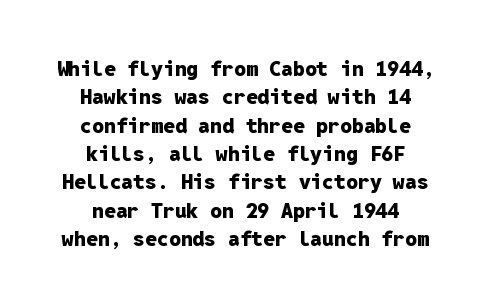
Q: Is the text bold? A: Yes.
Q: Is the text italic (slanted)? A: No, it is upright.
Q: Is the text underlined? A: No.
Q: How is the paragraph aligned? A: Centered.
Q: Is the spacing between letters normal or unusually wide? A: Normal.
Q: Is the spacing between lines tight, normal or loose? A: Normal.
